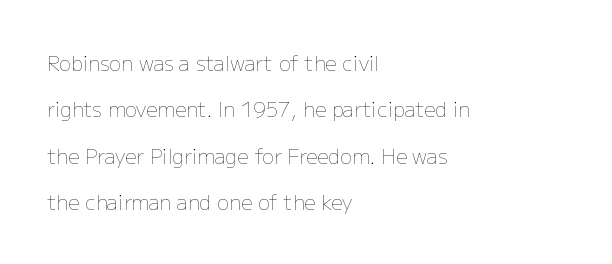
{"italic": "no", "bold": "no", "underline": "no", "align": "left", "line_spacing": "loose", "line_spacing_ratio": 2.32, "letter_spacing": "normal", "letter_spacing_em": 0.0, "glyph_px": 20}
